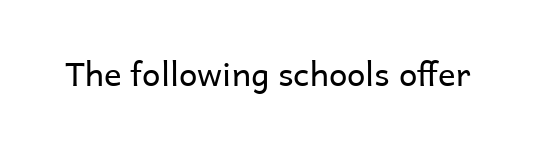
Q: Is the text bold? A: No.
Q: Is the text italic (slanted)? A: No, it is upright.
Q: Is the typeface a serif or a sans-serif typeface? A: Sans-serif.
Q: Is the text underlined? A: No.
Q: Is the spacing between letters normal or unusually wide? A: Normal.
Q: Width (condensed, normal, or wide)? A: Normal.
Q: Stroke contrast? A: Low.
Q: x-height? A: Medium.
Q: Monospaced? A: No.
